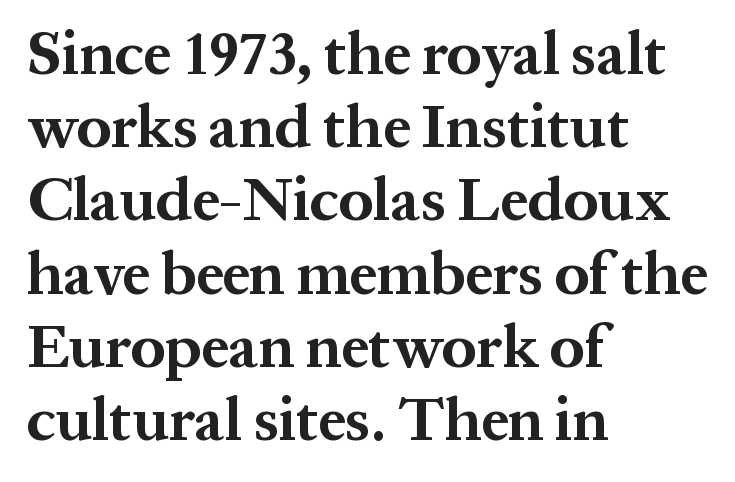
{"serif": "yes", "italic": "no", "bold": "yes", "weight": "bold", "width": "normal", "stroke_contrast": "medium", "x_height": "medium", "monospaced": "no", "underline": "no", "align": "left", "line_spacing_ratio": 1.2, "letter_spacing": "normal", "letter_spacing_em": 0.0, "glyph_px": 61}
